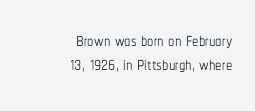
Q: Is the text bold? A: No.
Q: Is the text italic (slanted)? A: No, it is upright.
Q: Is the text underlined? A: No.
Q: How is the paragraph aligned? A: Right-aligned.
Q: Is the spacing between letters normal or unusually wide? A: Normal.
Q: Is the spacing between lines tight, normal or loose? A: Tight.
